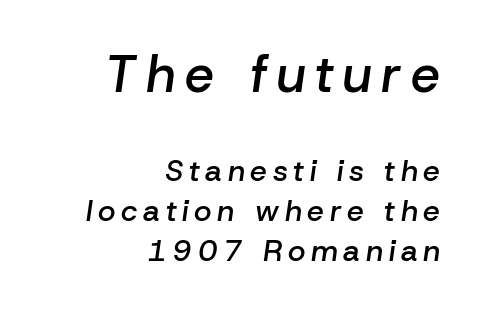
Q: Is the text bold? A: Semi-bold.
Q: Is the text italic (slanted)? A: Yes, it leans right by about 8 degrees.
Q: Is the text underlined? A: No.
Q: How is the paragraph aligned? A: Right-aligned.
Q: Is the spacing between lines tight, normal or loose? A: Normal.
Q: Which block of text is set in a larger size, the first (top) or the second (bottom)? A: The first (top) one.
Q: Width (condensed, normal, or wide)? A: Normal.
Q: Stroke contrast? A: Low.
Q: x-height? A: Medium.
Q: Monospaced? A: No.
